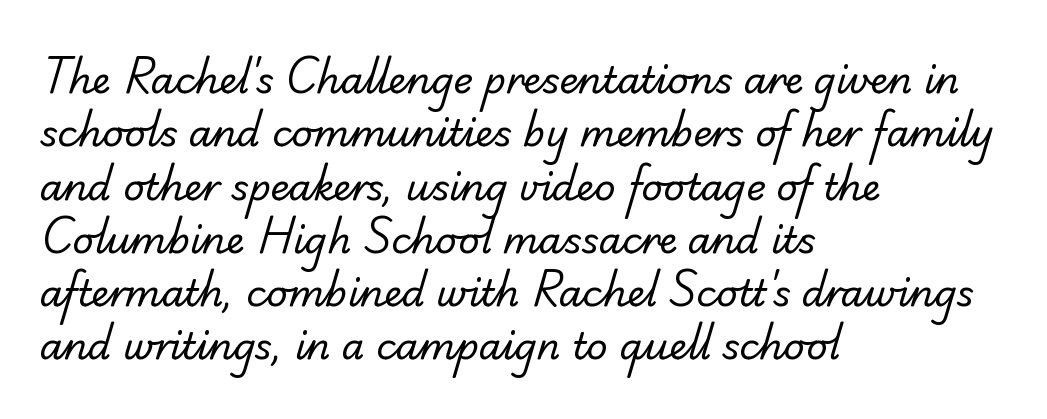
{"serif": "no", "bold": "no", "weight": "regular", "width": "normal", "stroke_contrast": "low", "x_height": "small", "monospaced": "no", "underline": "no", "align": "left", "line_spacing": "normal", "line_spacing_ratio": 1.44, "letter_spacing": "normal", "letter_spacing_em": 0.0, "glyph_px": 37}
